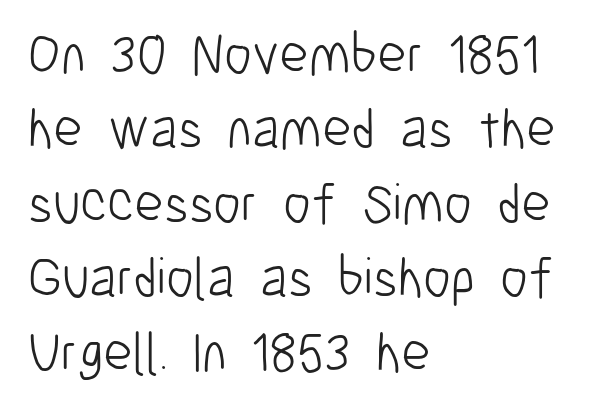
{"serif": "no", "italic": "no", "bold": "no", "weight": "light", "width": "condensed", "stroke_contrast": "low", "x_height": "medium", "monospaced": "no", "underline": "no", "align": "left", "line_spacing": "normal", "line_spacing_ratio": 1.33, "letter_spacing": "normal", "letter_spacing_em": 0.0, "glyph_px": 56}
